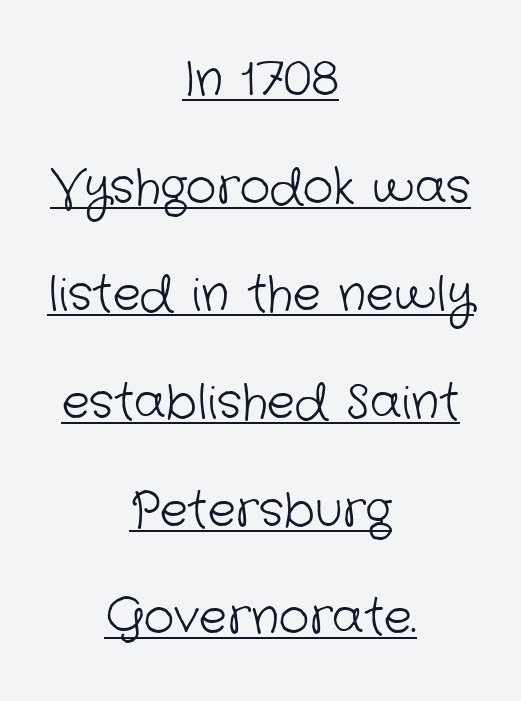
The image shows 47 px light sans-serif type; set centered, loose line spacing (2.29x), normal letter spacing, underlined; low stroke contrast and a medium x-height.
